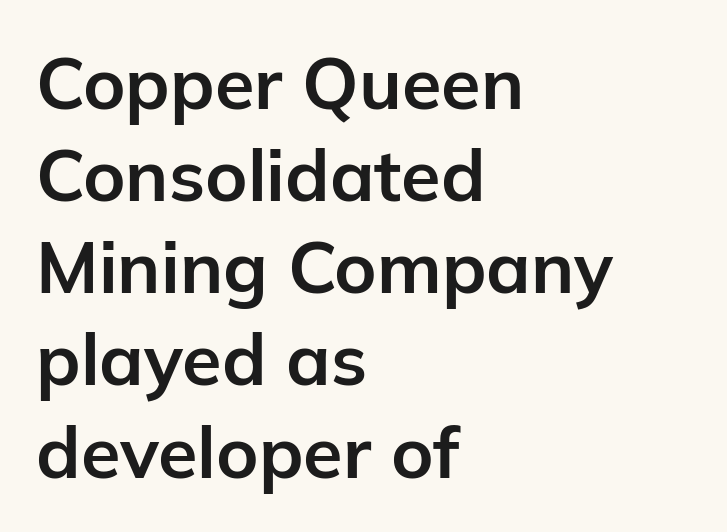
{"serif": "no", "italic": "no", "bold": "yes", "weight": "bold", "width": "normal", "stroke_contrast": "low", "x_height": "medium", "monospaced": "no", "underline": "no", "align": "left", "line_spacing": "normal", "line_spacing_ratio": 1.28, "letter_spacing": "normal", "letter_spacing_em": 0.0, "glyph_px": 72}
